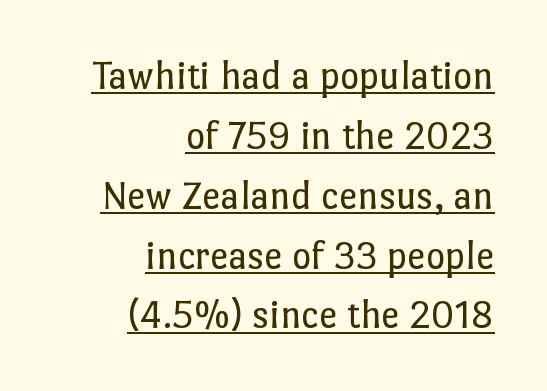
Q: Is the text bold? A: No.
Q: Is the text italic (slanted)? A: No, it is upright.
Q: Is the text underlined? A: Yes.
Q: How is the paragraph aligned? A: Right-aligned.
Q: Is the spacing between letters normal or unusually wide? A: Normal.
Q: Is the spacing between lines tight, normal or loose? A: Normal.
Q: Width (condensed, normal, or wide)? A: Normal.
Q: Stroke contrast? A: Low.
Q: x-height? A: Medium.
Q: Monospaced? A: No.
